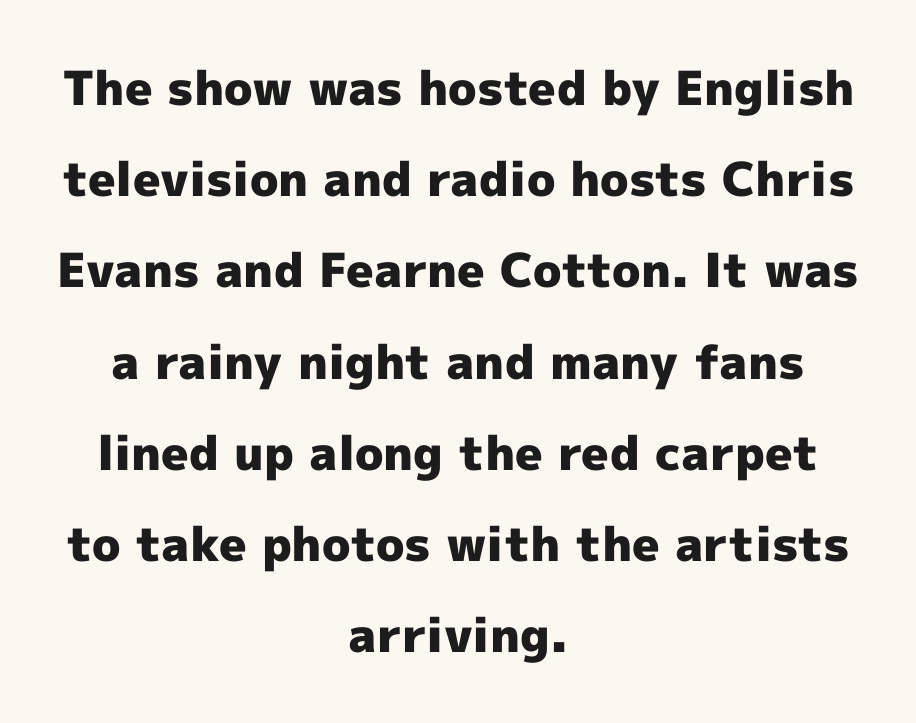
Q: Is the text bold? A: Yes.
Q: Is the text italic (slanted)? A: No, it is upright.
Q: Is the typeface a serif or a sans-serif typeface? A: Sans-serif.
Q: Is the text underlined? A: No.
Q: How is the paragraph aligned? A: Centered.
Q: Is the spacing between letters normal or unusually wide? A: Normal.
Q: Is the spacing between lines tight, normal or loose? A: Loose.
Q: Width (condensed, normal, or wide)? A: Normal.
Q: x-height? A: Medium.
Q: Monospaced? A: No.
